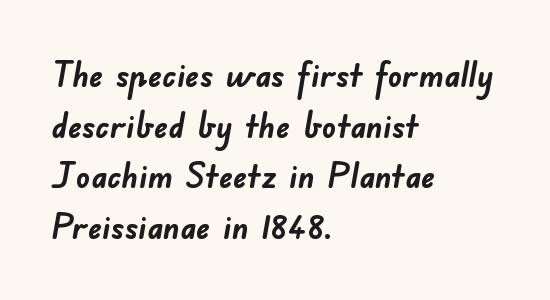
The image shows 35 px semibold sans-serif type; set left-aligned, normal line spacing (1.45x), normal letter spacing, not underlined; low stroke contrast and a small x-height.
